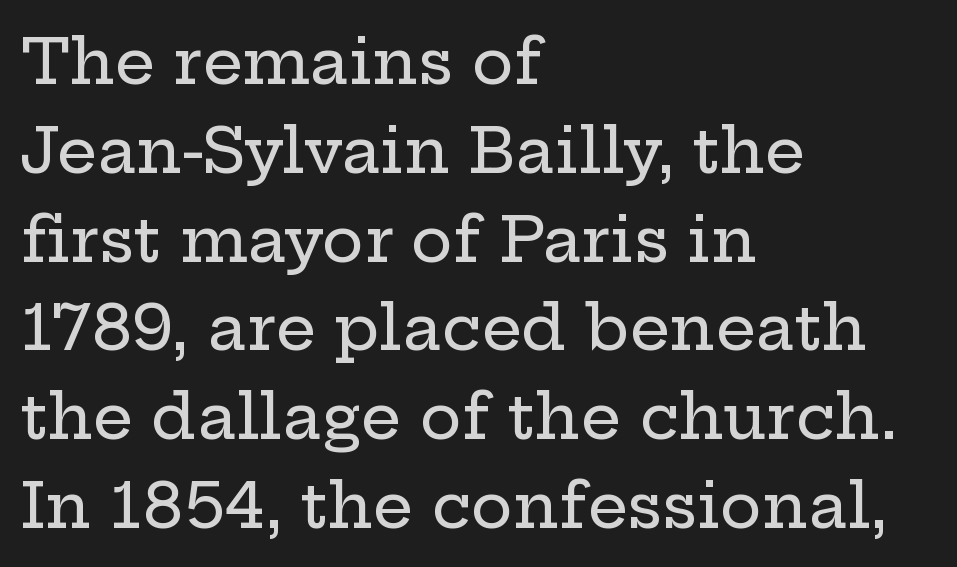
Does the type have serifs? Yes, each stem ends in a small foot. Is there much room between lines? A standard amount, neither cramped nor airy. A typesetter would call this proportional, since set widths differ per character. Leftover space on each line is placed entirely after the last word. Designer's note — italics off, roman on.
